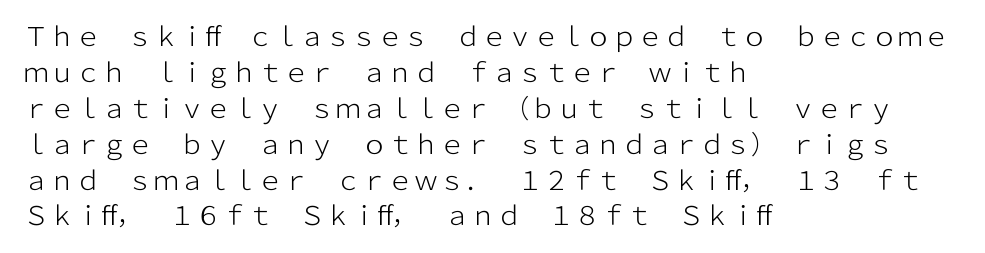
The image shows 26 px text type, upright; set left-aligned, normal line spacing (1.38x), normal letter spacing, not underlined.
